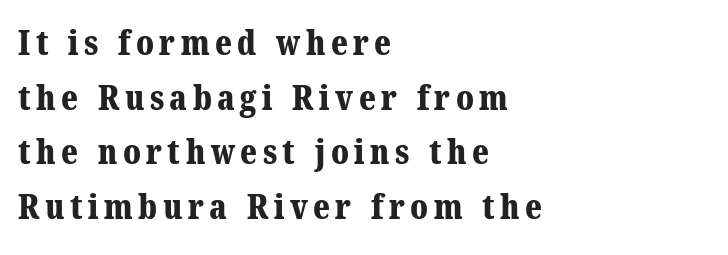
Q: Is the text bold? A: Yes.
Q: Is the typeface a serif or a sans-serif typeface? A: Serif.
Q: Is the text underlined? A: No.
Q: How is the paragraph aligned? A: Left-aligned.
Q: Is the spacing between lines tight, normal or loose? A: Normal.
Q: Width (condensed, normal, or wide)? A: Normal.
Q: Stroke contrast? A: Medium.
Q: x-height? A: Medium.
Q: Monospaced? A: No.
